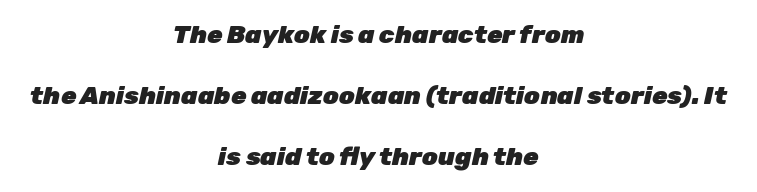
Q: Is the text bold? A: Yes.
Q: Is the text italic (slanted)? A: Yes, it leans right by about 12 degrees.
Q: Is the text underlined? A: No.
Q: How is the paragraph aligned? A: Centered.
Q: Is the spacing between letters normal or unusually wide? A: Normal.
Q: Is the spacing between lines tight, normal or loose? A: Loose.
